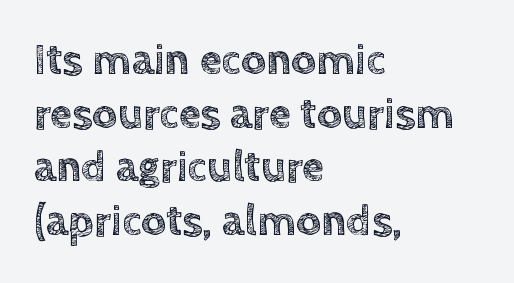
The passage shown is not underscored anywhere. The rendering keeps characters at their native spacing. The lines are quadded left. Is there any slant? The stems are plumb. Character widths vary here, with narrow letters taking less room than wide ones.
